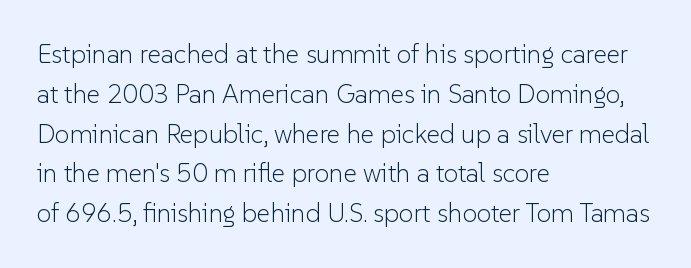
Nobody touched the tracking dial on this one. Line starts are locked; line ends wander. The block of text has a typical density, with ordinary space between rows. The glyphs are unaccompanied by any horizontal stroke below them. Notice how the stems are strictly vertical — no italics here. These glyphs show unthickened strokes, regular width or finer.
